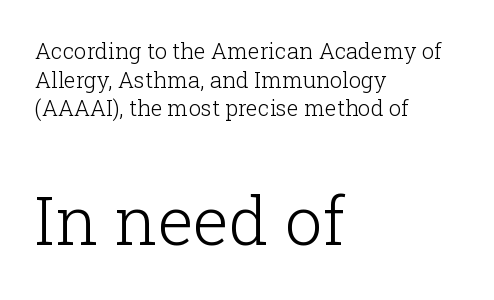
The image shows 67 px light serif type, upright; set left-aligned, normal line spacing (1.3x), normal letter spacing, not underlined; the second (bottom) block is 3.05x larger; low stroke contrast and a medium x-height.
